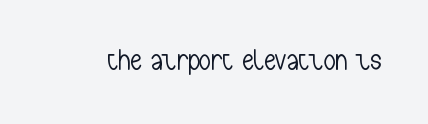
The image shows 29 px light, condensed sans-serif type, upright; set normal letter spacing, not underlined; low stroke contrast and a medium x-height.
